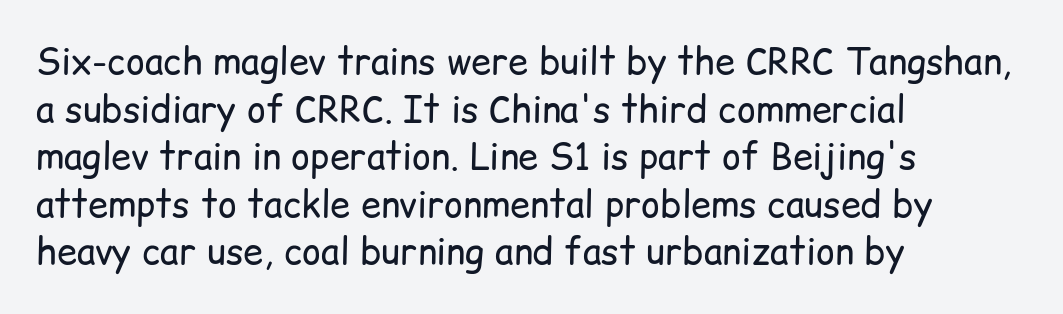
Q: Is the text bold? A: No.
Q: Is the text italic (slanted)? A: No, it is upright.
Q: Is the typeface a serif or a sans-serif typeface? A: Sans-serif.
Q: Is the text underlined? A: No.
Q: How is the paragraph aligned? A: Left-aligned.
Q: Is the spacing between letters normal or unusually wide? A: Normal.
Q: Is the spacing between lines tight, normal or loose? A: Normal.
Q: Width (condensed, normal, or wide)? A: Normal.
Q: Stroke contrast? A: Low.
Q: x-height? A: Medium.
Q: Monospaced? A: No.
